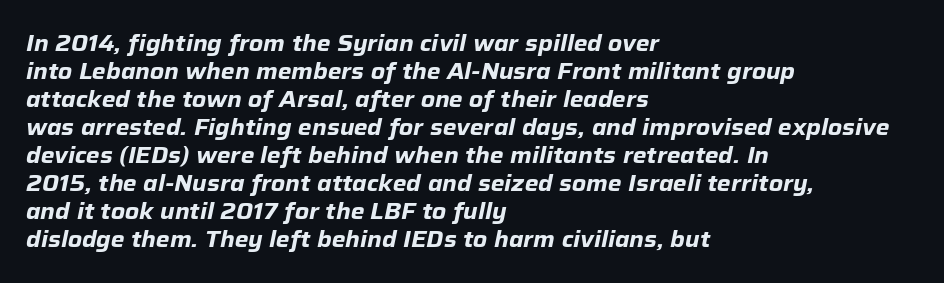
{"italic": "yes", "lean": "right", "slant_degrees": 12, "bold": "yes", "underline": "no", "align": "left", "line_spacing": "normal", "line_spacing_ratio": 1.27, "letter_spacing": "normal", "letter_spacing_em": 0.0, "glyph_px": 22}
